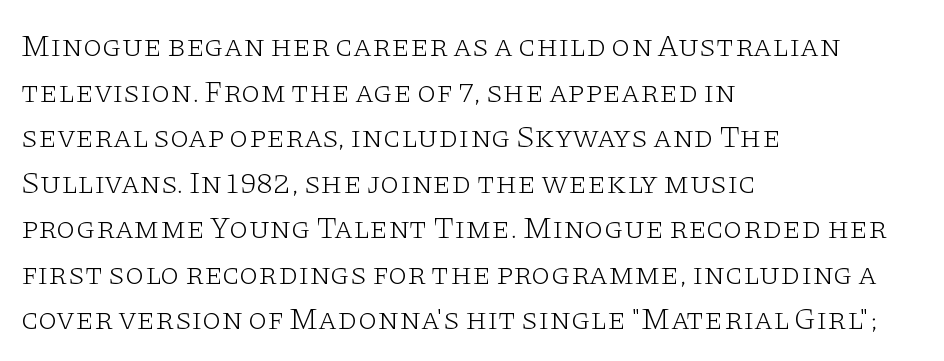
Descenders hang freely into open space. Compared with a typical body face, this is equally light or lighter still. Proportional: the letters do not fall into vertical columns. Vertically, the passage feels balanced, rows spaced as you'd expect. This is the regular roman posture of the typeface.
